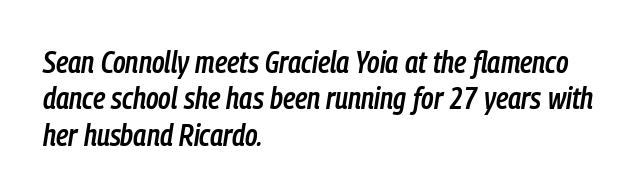
{"italic": "yes", "lean": "right", "slant_degrees": 9, "bold": "semi", "weight": "semibold", "width": "condensed", "stroke_contrast": "low", "x_height": "medium", "monospaced": "no", "underline": "no", "align": "left", "line_spacing_ratio": 1.21, "letter_spacing": "normal", "letter_spacing_em": 0.0, "glyph_px": 30}
